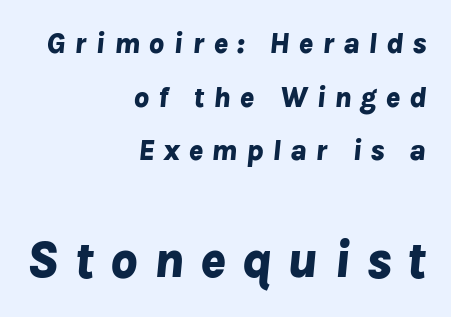
Q: Is the text bold? A: Yes.
Q: Is the text italic (slanted)? A: Yes, it leans right by about 8 degrees.
Q: Is the text underlined? A: No.
Q: How is the paragraph aligned? A: Right-aligned.
Q: Is the spacing between letters normal or unusually wide? A: Unusually wide.
Q: Which block of text is set in a larger size, the first (top) or the second (bottom)? A: The second (bottom) one.
Q: Width (condensed, normal, or wide)? A: Normal.
Q: Stroke contrast? A: Low.
Q: x-height? A: Medium.
Q: Monospaced? A: No.
